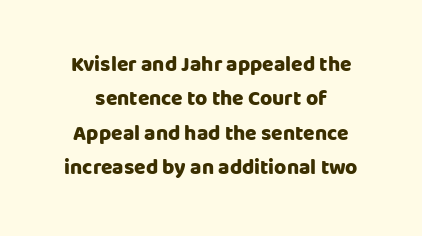
Style check: upright. The rag falls on both sides of this text block equally. Inter-character spacing is left at the font's built-in metrics. The strokes are fattened all the way to bold. Quick note: underline off.
